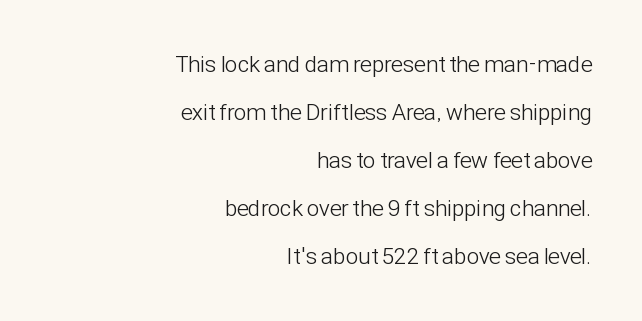
Q: Is the text bold? A: No.
Q: Is the text italic (slanted)? A: No, it is upright.
Q: Is the text underlined? A: No.
Q: How is the paragraph aligned? A: Right-aligned.
Q: Is the spacing between letters normal or unusually wide? A: Normal.
Q: Is the spacing between lines tight, normal or loose? A: Loose.
